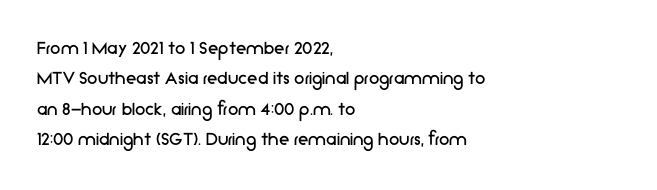
Q: Is the text bold? A: No.
Q: Is the text italic (slanted)? A: No, it is upright.
Q: Is the text underlined? A: No.
Q: How is the paragraph aligned? A: Left-aligned.
Q: Is the spacing between letters normal or unusually wide? A: Normal.
Q: Is the spacing between lines tight, normal or loose? A: Normal.
